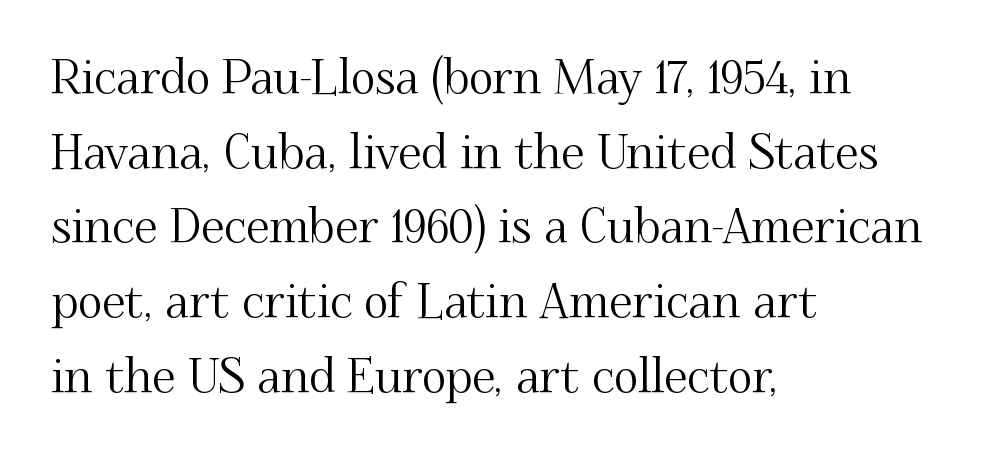
Does the leading feel generous? No, just average. The rendering anchors every line to the left-hand side. Do the characters align in a grid? No, the font is proportional. A clean baseline with only descenders dipping below it. Each letter's strokes conclude with small projecting serifs. Letter spacing: default.
